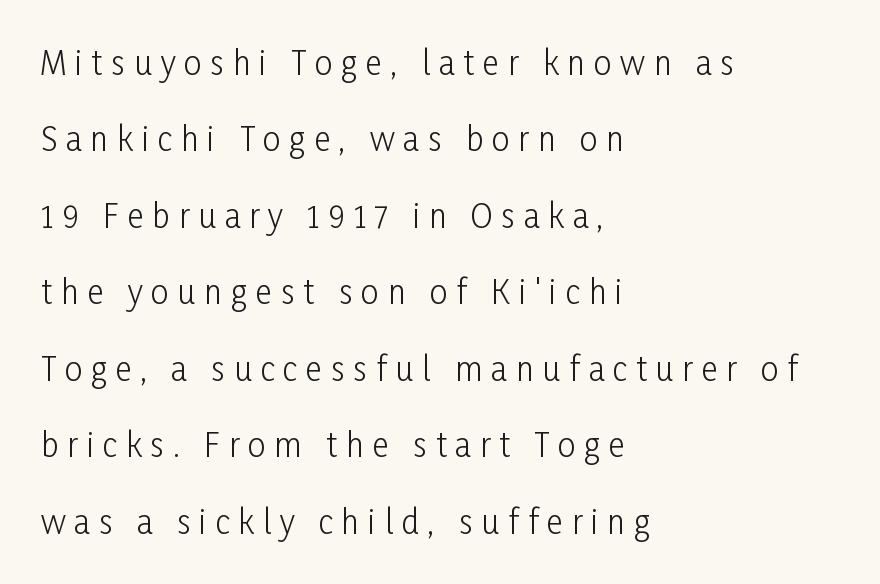
{"serif": "no", "italic": "no", "bold": "no", "weight": "light", "width": "condensed", "stroke_contrast": "low", "x_height": "medium", "monospaced": "no", "underline": "no", "align": "left", "line_spacing": "loose", "line_spacing_ratio": 2.39, "letter_spacing": "wide", "letter_spacing_em": 0.27, "glyph_px": 32}
